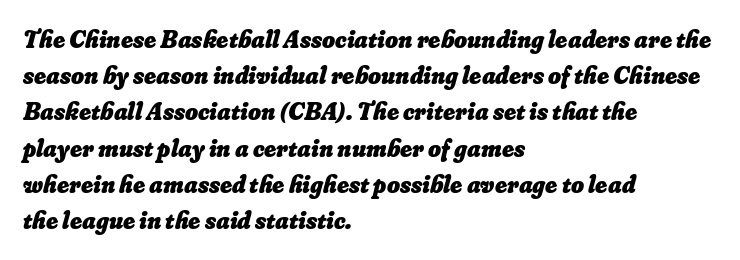
Q: Is the text bold? A: Yes.
Q: Is the text underlined? A: No.
Q: How is the paragraph aligned? A: Left-aligned.
Q: Is the spacing between letters normal or unusually wide? A: Normal.
Q: Is the spacing between lines tight, normal or loose? A: Normal.
